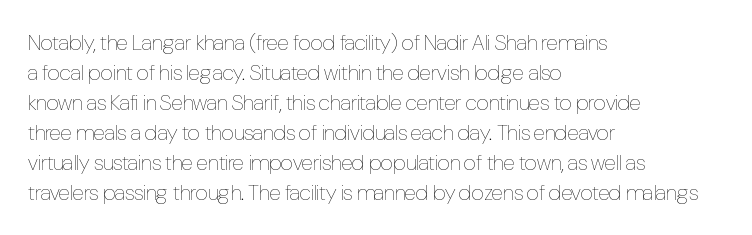
Reading down the column, the eye jumps a familiar distance to each next line. Left-aligned paragraph, ragged on the right. Check under the words: just untouched page. Nope, not italic — everything's standing straight.
